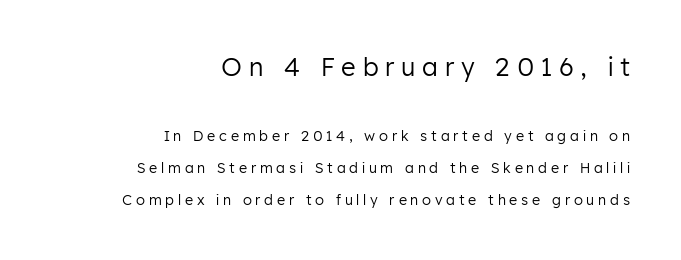
Typesetter's note — upper block bumped up in size, lower block left smaller. The strokes carry an ordinary text weight at most. The space beneath each line is pristine and unruled. Teacher's note: observe the even right margin — that is flush-right alignment. This sample trades compactness for vertical openness between lines. This is the regular roman posture of the typeface.
